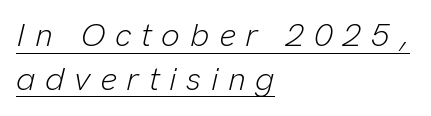
Rendered with sloped, italic letterforms. These characters rest on top of a visible drawn line. Compared with a centered layout, this one pins lines to the left instead. Stem width sits at or under what a default text font uses. The type is letterspaced generously, with wide tracking.
